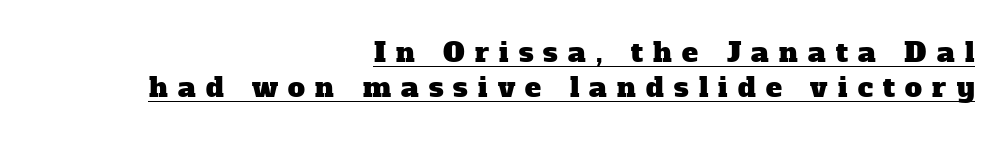
{"underline": "yes", "align": "right", "line_spacing": "normal", "line_spacing_ratio": 1.31, "letter_spacing": "wide", "letter_spacing_em": 0.38, "glyph_px": 27}
